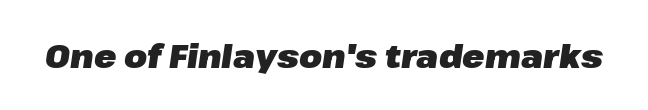
Q: Is the text bold? A: Yes.
Q: Is the text italic (slanted)? A: Yes, it leans right by about 8 degrees.
Q: Is the text underlined? A: No.
Q: Is the spacing between letters normal or unusually wide? A: Normal.
Q: Width (condensed, normal, or wide)? A: Normal.
Q: Stroke contrast? A: Low.
Q: x-height? A: Medium.
Q: Monospaced? A: No.
